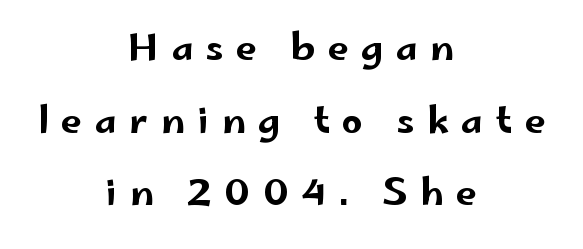
Q: Is the text italic (slanted)? A: No, it is upright.
Q: Is the typeface a serif or a sans-serif typeface? A: Sans-serif.
Q: Is the text underlined? A: No.
Q: How is the paragraph aligned? A: Centered.
Q: Is the spacing between letters normal or unusually wide? A: Unusually wide.
Q: Is the spacing between lines tight, normal or loose? A: Loose.
Q: Width (condensed, normal, or wide)? A: Wide.
Q: Stroke contrast? A: Low.
Q: x-height? A: Small.
Q: Monospaced? A: No.
